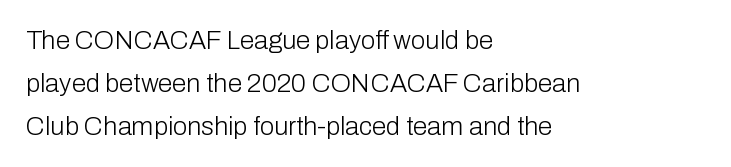
The image shows 26 px text type, upright; set left-aligned, normal line spacing (1.65x), normal letter spacing, not underlined.
